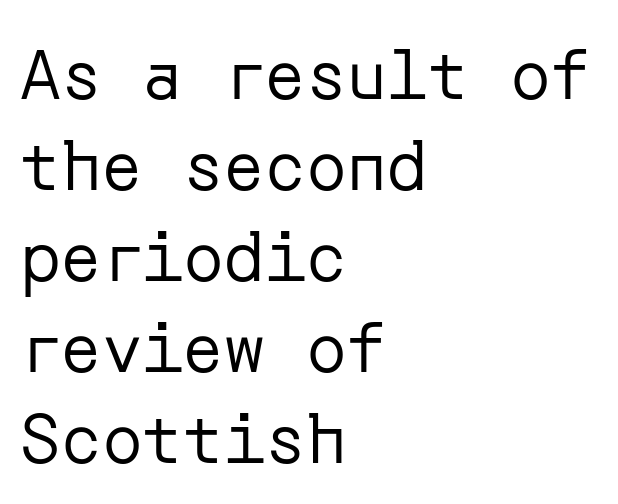
{"serif": "no", "italic": "no", "bold": "no", "weight": "regular", "width": "normal", "stroke_contrast": "low", "x_height": "medium", "underline": "no", "align": "left", "line_spacing": "normal", "line_spacing_ratio": 1.34, "letter_spacing": "normal", "letter_spacing_em": 0.0, "glyph_px": 68}
